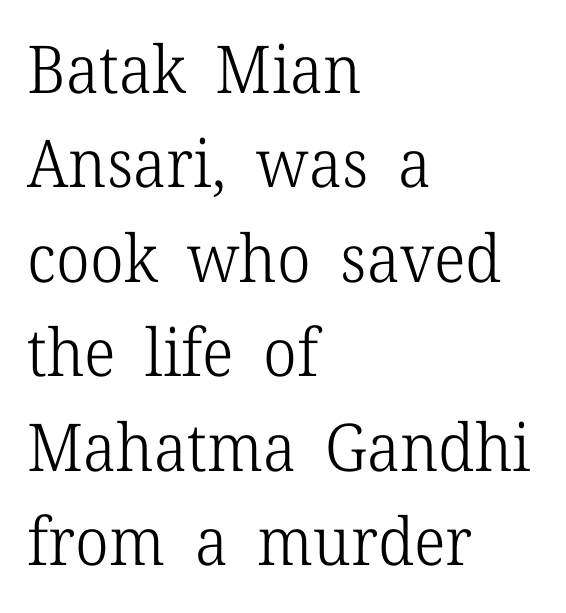
The image shows 66 px light serif type, upright; set left-aligned, normal line spacing (1.43x), normal letter spacing, not underlined; low stroke contrast and a medium x-height.
